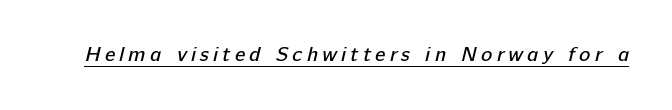
Short note: letters widely spaced. Beneath each row of characters lies a ruled line. Stems and bowls with no extra thickness — not bold.
